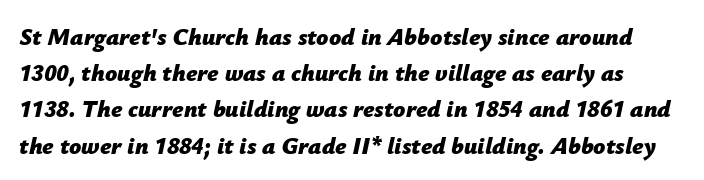
Nobody touched the tracking dial on this one. Strong, thick strokes mark this as bold type. Emphasis-style slanted type is in use. Summary of vertical rhythm: regular, with standard interline spacing. Check the space under the baseline: it is left empty.
